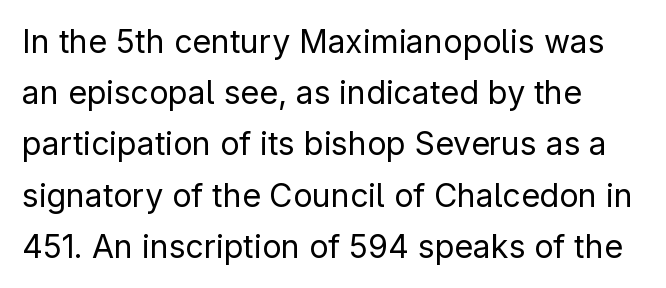
The image shows 32 px regular-weight sans-serif type, upright; set left-aligned, normal line spacing (1.6x), normal letter spacing, not underlined; low stroke contrast and a medium x-height.
